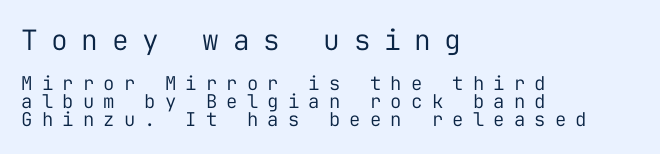
Q: Is the text bold? A: No.
Q: Is the text italic (slanted)? A: No, it is upright.
Q: Is the typeface a serif or a sans-serif typeface? A: Sans-serif.
Q: Is the text underlined? A: No.
Q: How is the paragraph aligned? A: Left-aligned.
Q: Is the spacing between letters normal or unusually wide? A: Unusually wide.
Q: Is the spacing between lines tight, normal or loose? A: Tight.
Q: Which block of text is set in a larger size, the first (top) or the second (bottom)? A: The first (top) one.
Q: Width (condensed, normal, or wide)? A: Normal.
Q: Stroke contrast? A: Low.
Q: x-height? A: Medium.
Q: Monospaced? A: Yes.
